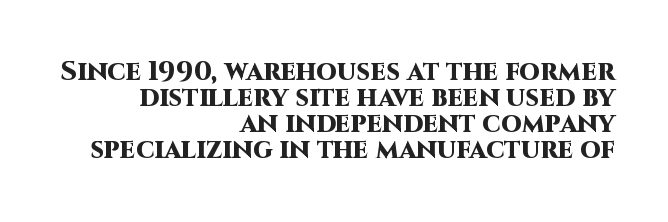
The image shows 27 px bold type, upright; set right-aligned, tight line spacing (0.96x), normal letter spacing, not underlined.
